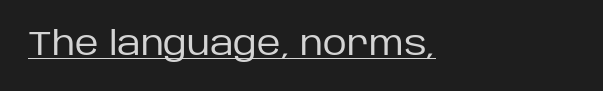
{"serif": "no", "italic": "no", "bold": "no", "weight": "regular", "width": "normal", "stroke_contrast": "low", "x_height": "large", "monospaced": "no", "underline": "yes", "align": "left", "letter_spacing": "normal", "letter_spacing_em": 0.0, "glyph_px": 33}
